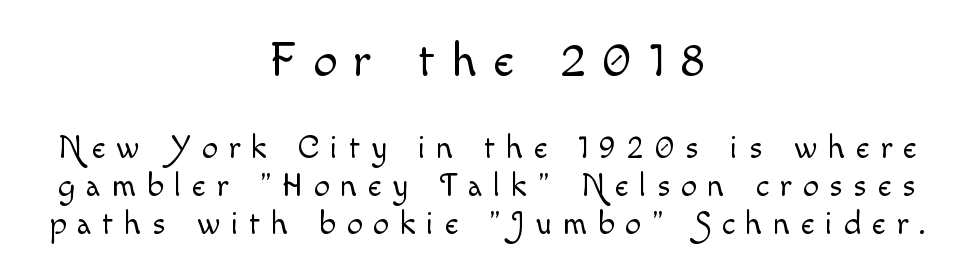
{"italic": "no", "bold": "no", "weight": "light", "width": "normal", "x_height": "small", "monospaced": "no", "underline": "no", "align": "center", "line_spacing_ratio": 1.19, "letter_spacing": "wide", "letter_spacing_em": 0.34, "larger_block": "first", "size_ratio": 1.5, "glyph_px": 48}
